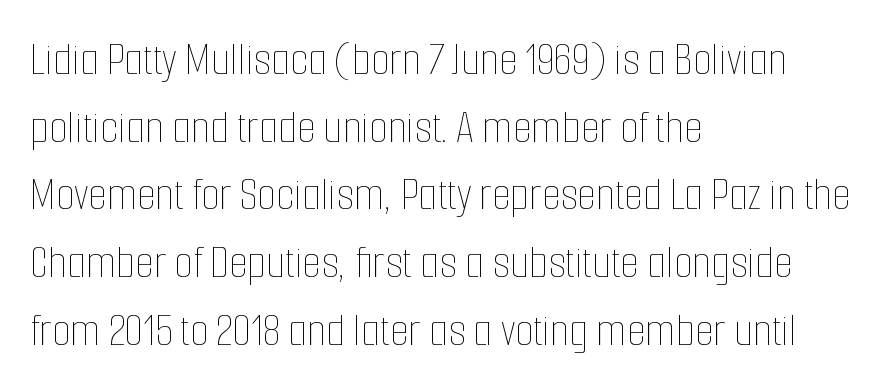
{"italic": "no", "bold": "no", "weight": "thin", "width": "condensed", "stroke_contrast": "low", "x_height": "medium", "monospaced": "no", "underline": "no", "align": "left", "line_spacing": "normal", "line_spacing_ratio": 1.41, "letter_spacing": "normal", "letter_spacing_em": 0.0, "glyph_px": 48}
